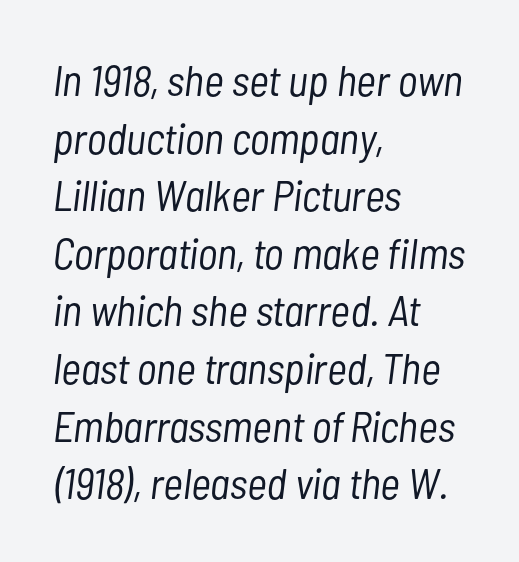
Q: Is the text bold? A: No.
Q: Is the text italic (slanted)? A: Yes, it leans right by about 7 degrees.
Q: Is the text underlined? A: No.
Q: How is the paragraph aligned? A: Left-aligned.
Q: Is the spacing between letters normal or unusually wide? A: Normal.
Q: Is the spacing between lines tight, normal or loose? A: Normal.
Q: Width (condensed, normal, or wide)? A: Condensed.
Q: Stroke contrast? A: Low.
Q: x-height? A: Medium.
Q: Monospaced? A: No.
